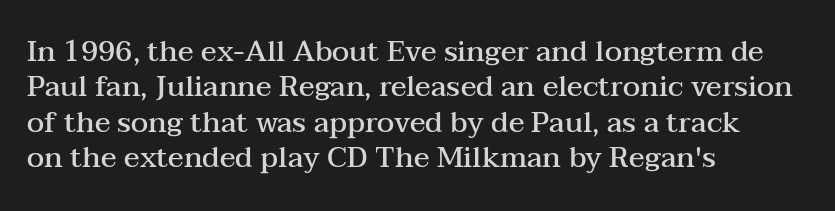
Q: Is the text bold? A: Semi-bold.
Q: Is the text italic (slanted)? A: No, it is upright.
Q: Is the typeface a serif or a sans-serif typeface? A: Serif.
Q: Is the text underlined? A: No.
Q: How is the paragraph aligned? A: Left-aligned.
Q: Is the spacing between letters normal or unusually wide? A: Normal.
Q: Width (condensed, normal, or wide)? A: Wide.
Q: Stroke contrast? A: Medium.
Q: x-height? A: Medium.
Q: Monospaced? A: No.
